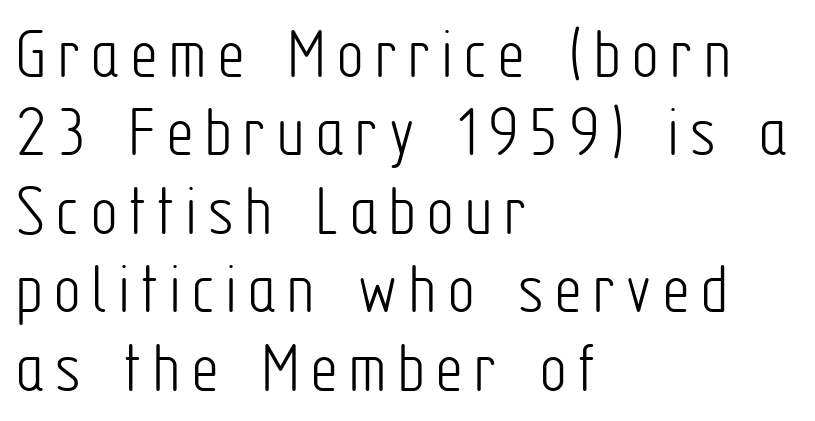
The image shows 74 px light, condensed sans-serif type, upright; set left-aligned, tight line spacing (1.06x), not underlined; low stroke contrast and a medium x-height.
